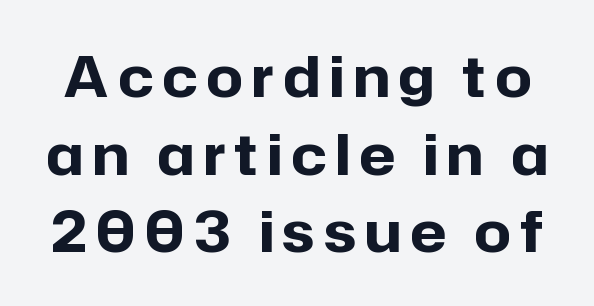
The zone under the glyphs is completely vacant. Regarding serifs, this sample does without them. Character widths vary here, with narrow letters taking less room than wide ones. Leading matches the norm, producing a regular column. The lettering holds an erect, upright posture throughout. You'd pick this weight for a headline — it's a proper bold.
